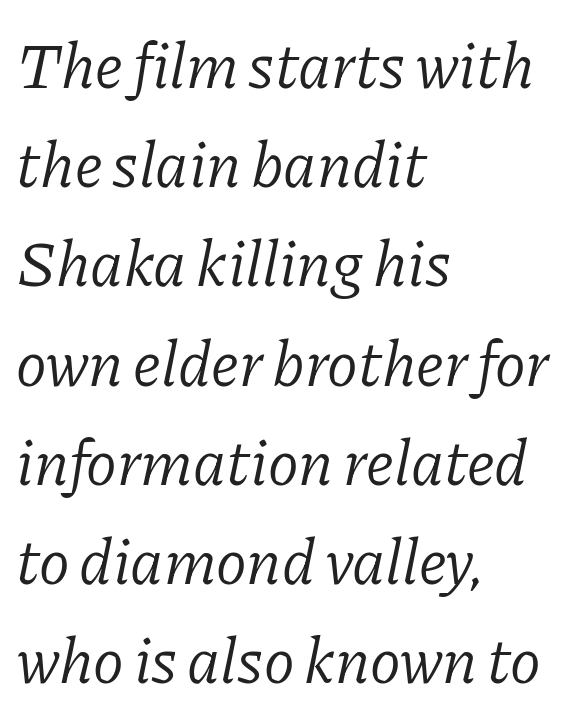
Glyph-to-glyph distance matches everyday printed text. The font sits on the lighter half of the weight spectrum, regular included. Descender tails drop into unmarked territory. Emphasis-style slanted type is in use. The vertical gap from one line to the next is medium. Spacing verdict: proportional, widths tailored to each character.
